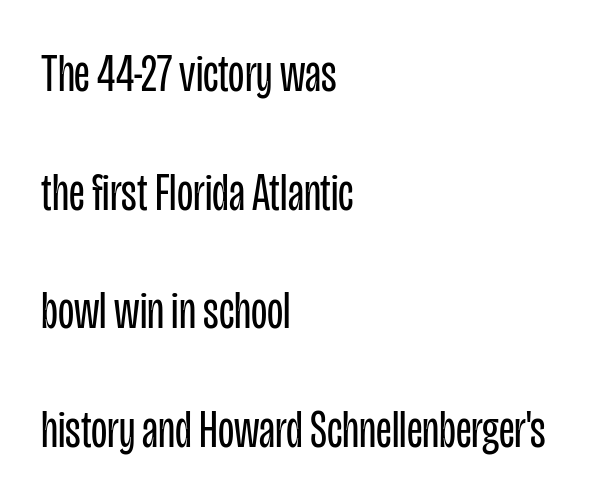
Q: Is the text bold? A: No.
Q: Is the text italic (slanted)? A: No, it is upright.
Q: Is the typeface a serif or a sans-serif typeface? A: Sans-serif.
Q: Is the text underlined? A: No.
Q: How is the paragraph aligned? A: Left-aligned.
Q: Is the spacing between letters normal or unusually wide? A: Normal.
Q: Is the spacing between lines tight, normal or loose? A: Loose.
Q: Width (condensed, normal, or wide)? A: Condensed.
Q: Stroke contrast? A: Low.
Q: x-height? A: Large.
Q: Monospaced? A: No.
